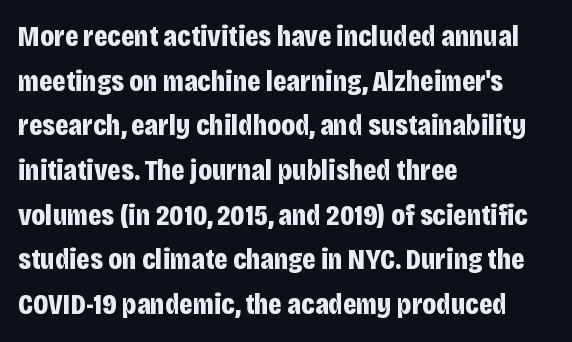
The image shows 30 px bold, condensed sans-serif type, upright; set left-aligned, normal line spacing (1.49x), normal letter spacing, not underlined; low stroke contrast and a large x-height.
